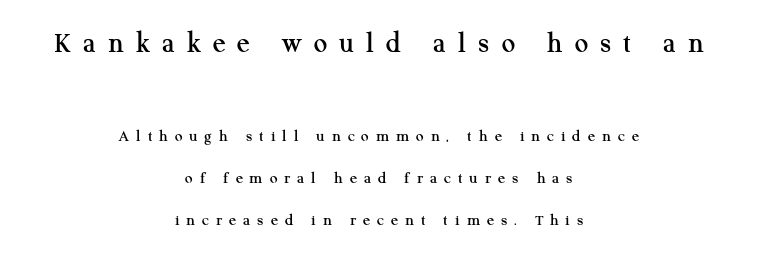
The image shows 30 px serif type, upright; set centered, loose line spacing (2.47x), unusually wide letter spacing (+0.41 em), not underlined; the first (top) block is 1.76x larger; medium stroke contrast and a medium x-height.
